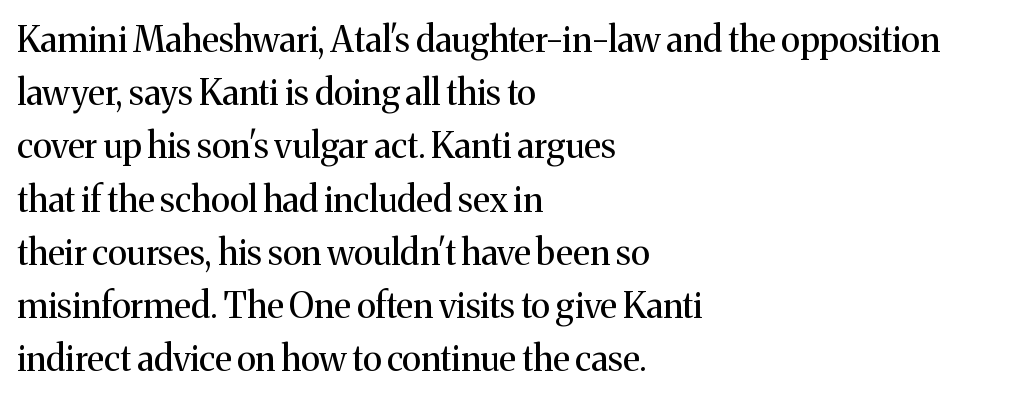
The image shows 35 px regular-weight serif type, upright; set left-aligned, normal line spacing (1.52x), normal letter spacing, not underlined; medium stroke contrast and a medium x-height.
